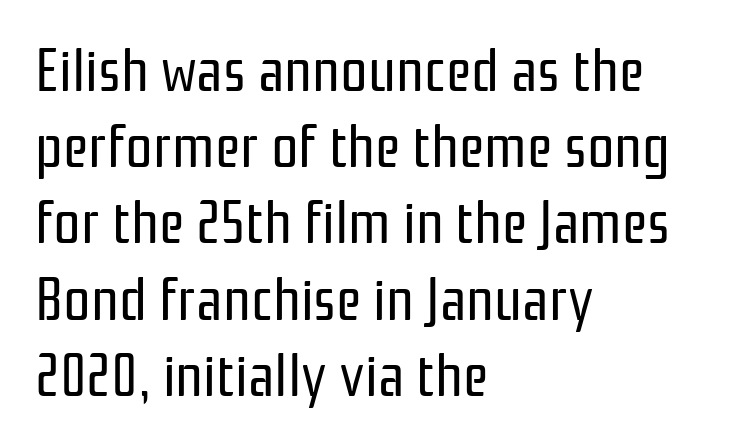
{"serif": "no", "italic": "no", "bold": "no", "weight": "regular", "width": "condensed", "stroke_contrast": "low", "x_height": "medium", "monospaced": "no", "underline": "no", "align": "left", "line_spacing": "normal", "line_spacing_ratio": 1.25, "letter_spacing": "normal", "letter_spacing_em": 0.0, "glyph_px": 61}
